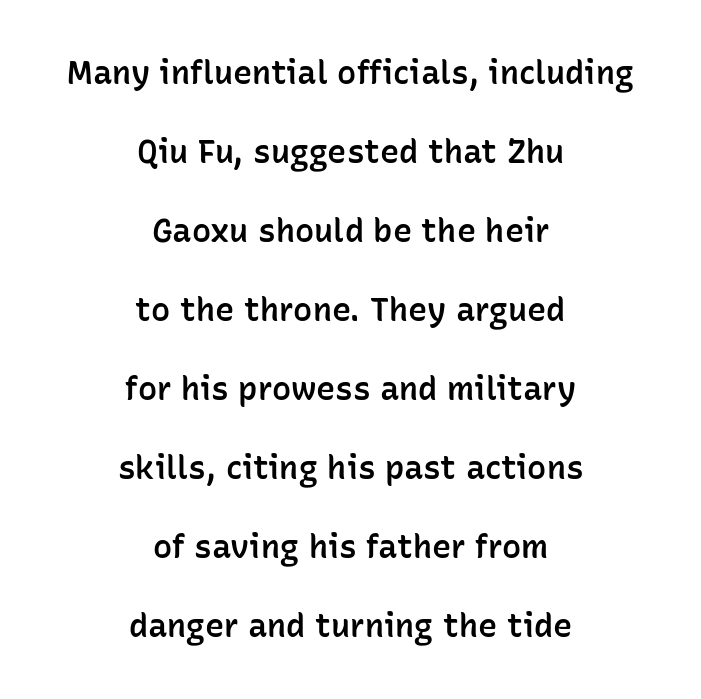
Q: Is the text bold? A: Semi-bold.
Q: Is the text italic (slanted)? A: No, it is upright.
Q: Is the typeface a serif or a sans-serif typeface? A: Sans-serif.
Q: Is the text underlined? A: No.
Q: How is the paragraph aligned? A: Centered.
Q: Is the spacing between letters normal or unusually wide? A: Normal.
Q: Is the spacing between lines tight, normal or loose? A: Loose.
Q: Width (condensed, normal, or wide)? A: Normal.
Q: Stroke contrast? A: Low.
Q: x-height? A: Medium.
Q: Monospaced? A: No.
